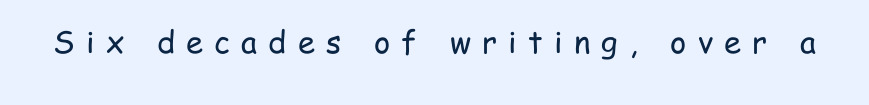
The image shows 31 px regular-weight, condensed sans-serif type, upright; set unusually wide letter spacing (+0.36 em), not underlined; low stroke contrast and a medium x-height.
